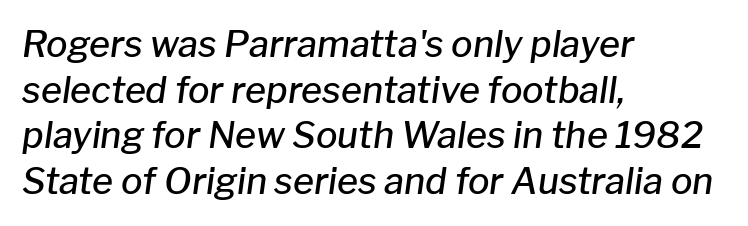
The image shows 36 px semibold type, italic (leaning right); set left-aligned, normal line spacing (1.27x), normal letter spacing, not underlined; low stroke contrast and a medium x-height.
